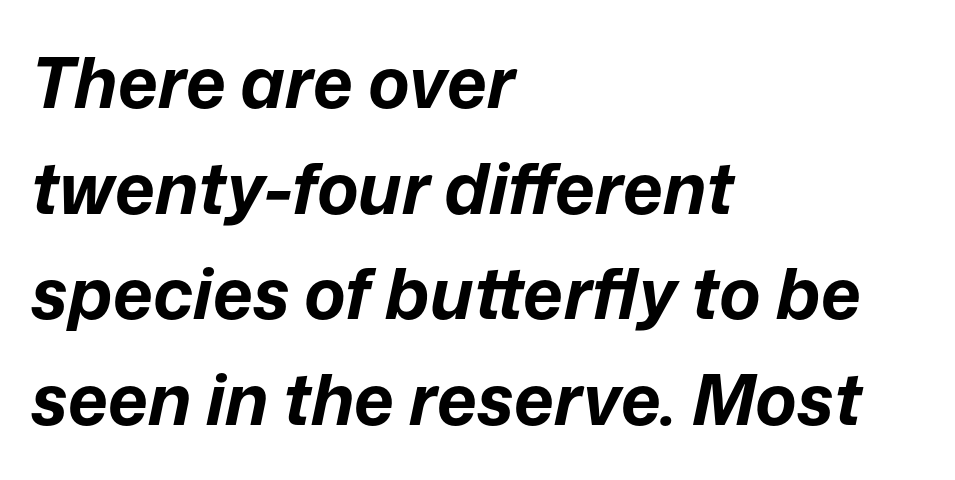
Standard letterfit; no display-style spreading of the glyphs. Plain, unruled lines of type. Horizontal bands of white between lines are of average thickness. Italic? Definitely — the glyphs are oblique.
